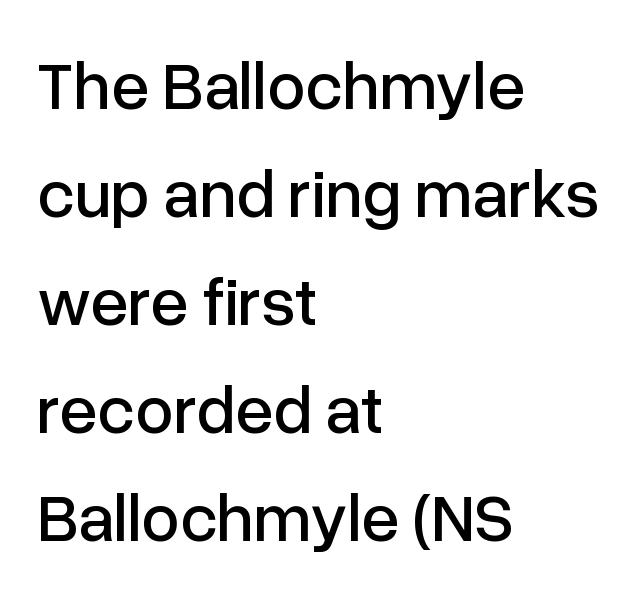
The image shows 68 px sans-serif type, upright; set left-aligned, normal line spacing (1.59x), normal letter spacing, not underlined; low stroke contrast and a medium x-height.
